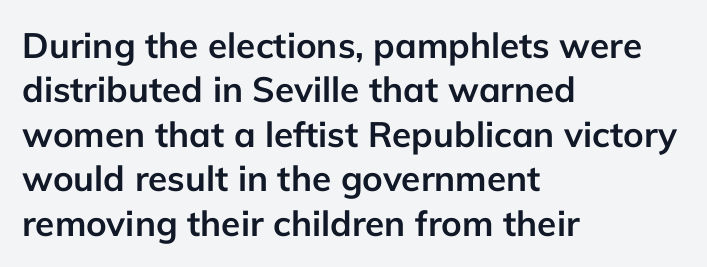
Here the designer chose a conventional face with non-uniform glyph widths. The letters sit at their default tracking, neither squeezed nor spread. Horizontally, the lines are justified to the leading edge only. The strip under each line holds only bare page.
